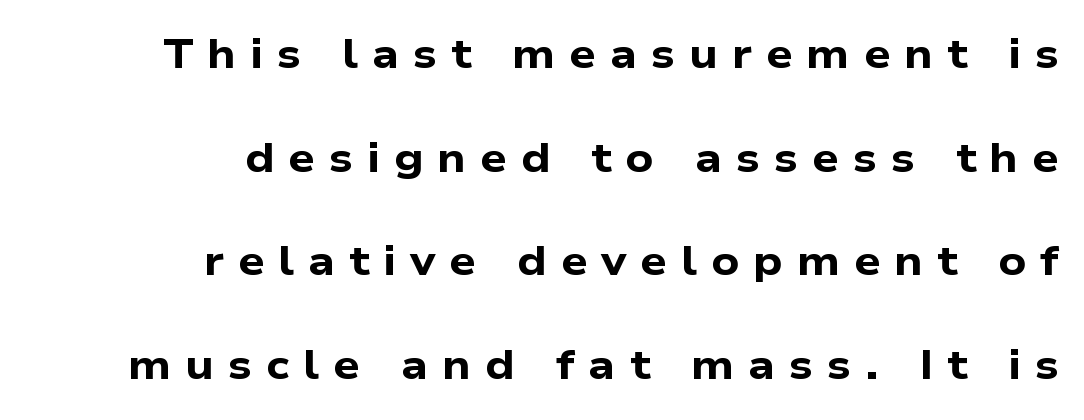
Q: Is the text bold? A: Yes.
Q: Is the typeface a serif or a sans-serif typeface? A: Sans-serif.
Q: Is the text underlined? A: No.
Q: How is the paragraph aligned? A: Right-aligned.
Q: Is the spacing between letters normal or unusually wide? A: Unusually wide.
Q: Is the spacing between lines tight, normal or loose? A: Loose.
Q: Width (condensed, normal, or wide)? A: Wide.
Q: Stroke contrast? A: Low.
Q: x-height? A: Medium.
Q: Monospaced? A: No.
